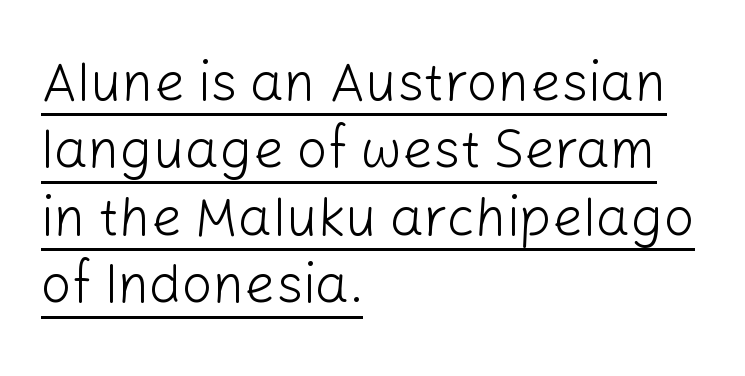
The image shows 54 px light sans-serif type, upright; set left-aligned, normal line spacing (1.25x), normal letter spacing, underlined; low stroke contrast and a medium x-height.
